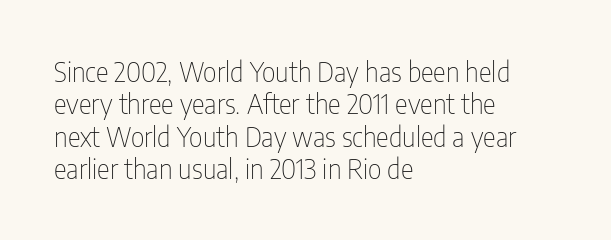
Q: Is the text bold? A: No.
Q: Is the text italic (slanted)? A: No, it is upright.
Q: Is the text underlined? A: No.
Q: How is the paragraph aligned? A: Left-aligned.
Q: Is the spacing between letters normal or unusually wide? A: Normal.
